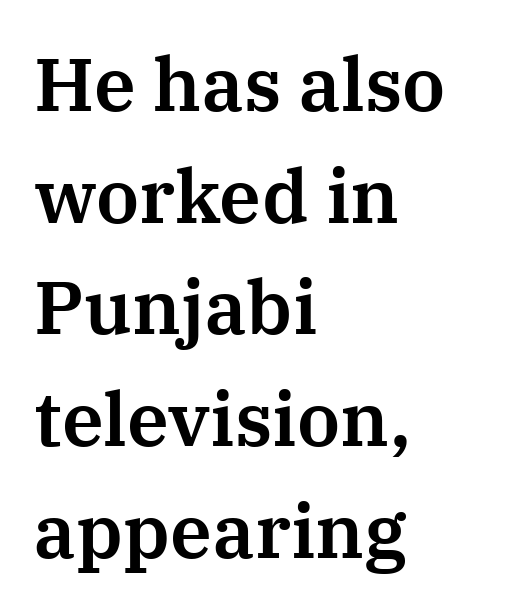
The passage shown has conventional tracking throughout. This sample has the flowing, uneven cadence of proportional lettering. It's the straight-up-and-down kind of type. The block of text has a typical density, with ordinary space between rows. Caption: multi-line text, flush left, ragged right.
